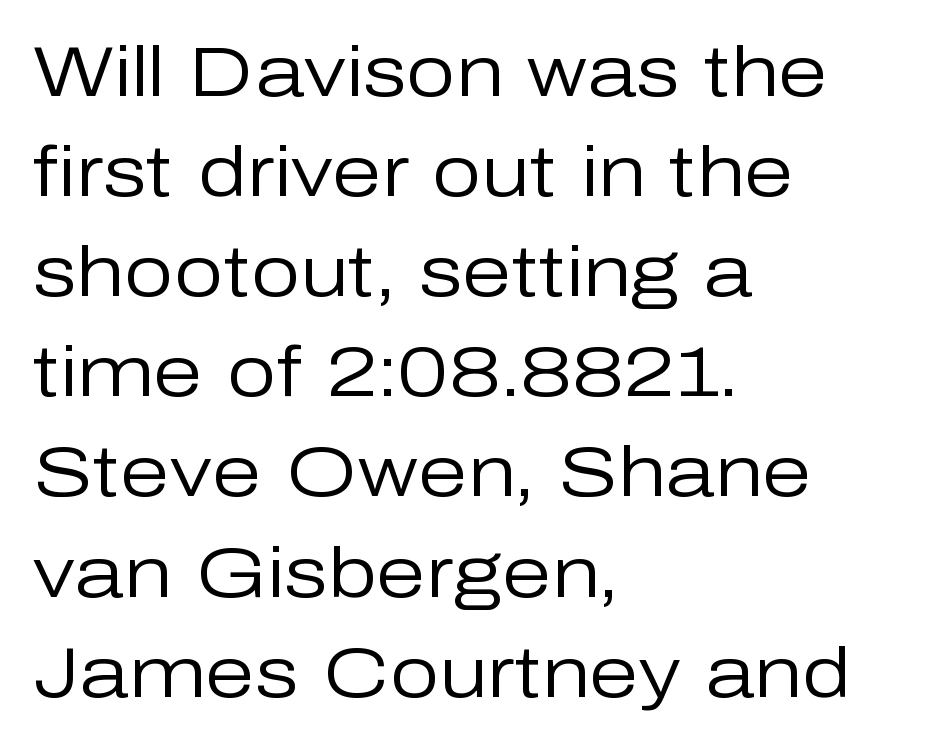
Stroke thickness stays within the range of a standard reading face or lighter. There is no visible air inserted between adjacent glyphs. Descender tails drop into unmarked territory. This sample has the flowing, uneven cadence of proportional lettering. Letterform terminals end flat and unadorned throughout the passage. Caption: multi-line text, flush left, ragged right.
